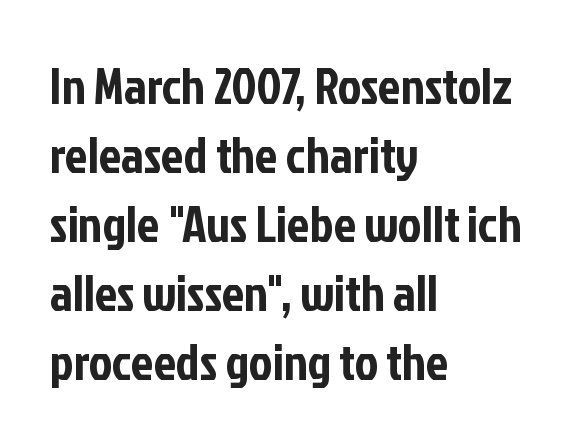
{"serif": "no", "italic": "no", "width": "condensed", "stroke_contrast": "low", "x_height": "medium", "monospaced": "no", "underline": "no", "align": "left", "line_spacing": "normal", "line_spacing_ratio": 1.38, "letter_spacing": "normal", "letter_spacing_em": 0.0, "glyph_px": 50}
